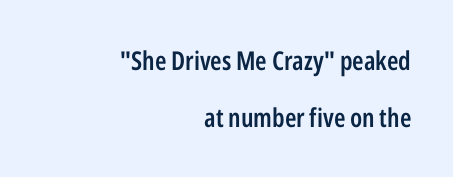
Summary of weight: moderately heavy, a semibold. The designer dialed line spacing up above the default. Compared with a flush-left layout, this one pins lines to the opposite, right side. Every character sits straight up, as roman type does.
